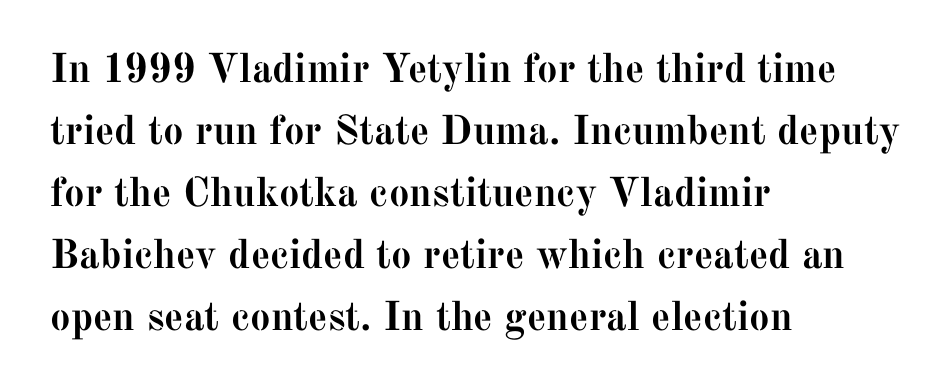
This is heavy type, rendered in bold. Here the designer chose a conventional face with non-uniform glyph widths. Clear beneath every line of the passage. The compositor pushed each line to the left boundary. I'd call this a serif setting — the letters wear small feet. No extra tracking has been applied to these lines.
